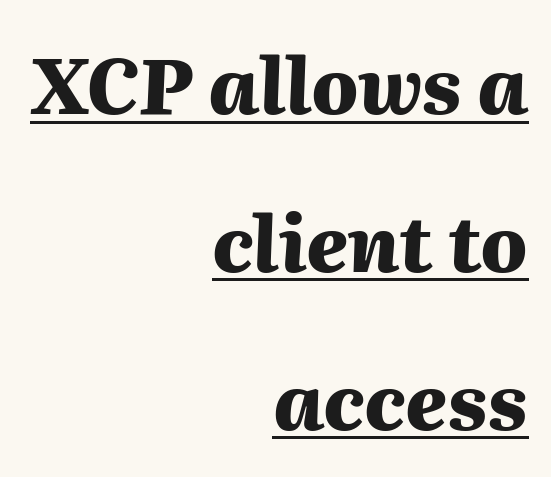
The image shows 77 px heavy type, italic (leaning right); set right-aligned, loose line spacing (2.05x), normal letter spacing, underlined; medium stroke contrast and a medium x-height.
